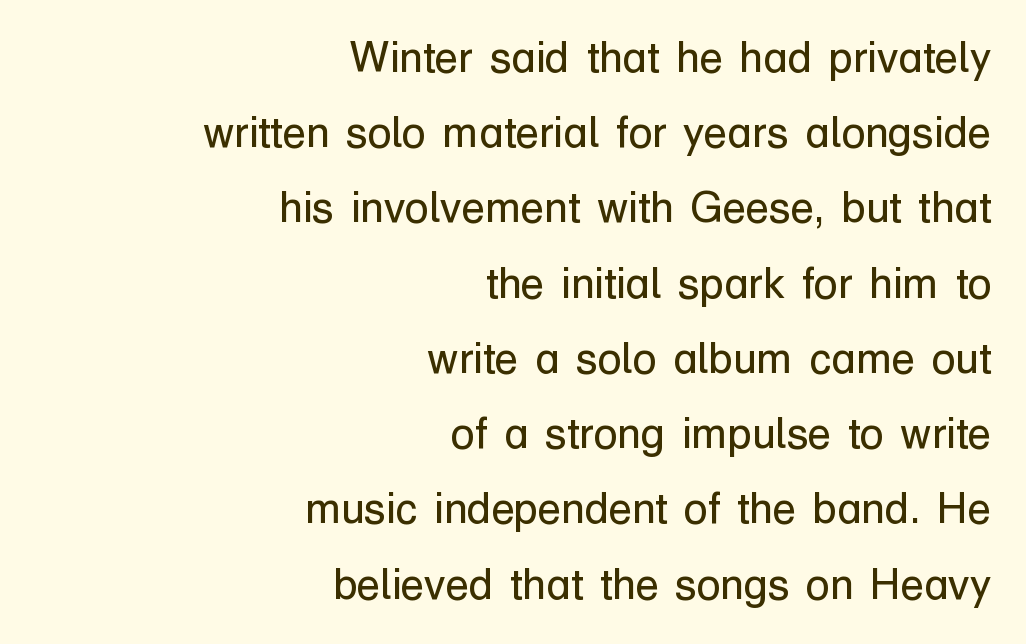
The image shows 43 px regular-weight sans-serif type, upright; set right-aligned, line spacing 1.75x, normal letter spacing, not underlined; low stroke contrast and a medium x-height.
